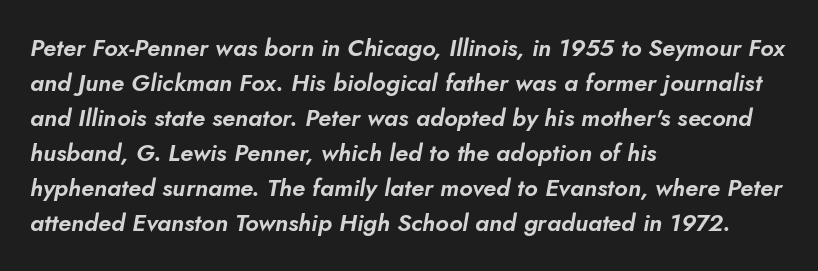
The string is rendered with underlining switched off. Reading down the block, your eye returns to a fixed left position each line. The letters are slanted; this is an italic face. Letter spacing: default. Regarding leading, the lines here are spaced in the standard way.
